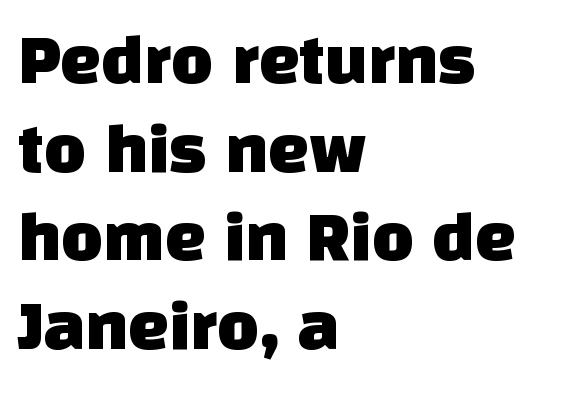
This sample is left-justified, so line endings fall wherever the words run out. Think of a printed novel: that variable character pitch is what you see here. The gaps between neighbouring characters are ordinary and unremarkable. Each row of text sits above clean, open space. The typeface chosen for these lines omits serifs.
